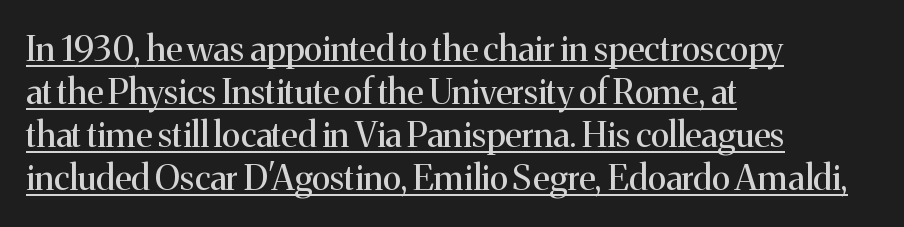
Q: Is the text bold? A: No.
Q: Is the text italic (slanted)? A: No, it is upright.
Q: Is the typeface a serif or a sans-serif typeface? A: Serif.
Q: Is the text underlined? A: Yes.
Q: How is the paragraph aligned? A: Left-aligned.
Q: Is the spacing between letters normal or unusually wide? A: Normal.
Q: Width (condensed, normal, or wide)? A: Normal.
Q: Stroke contrast? A: Medium.
Q: x-height? A: Medium.
Q: Monospaced? A: No.
